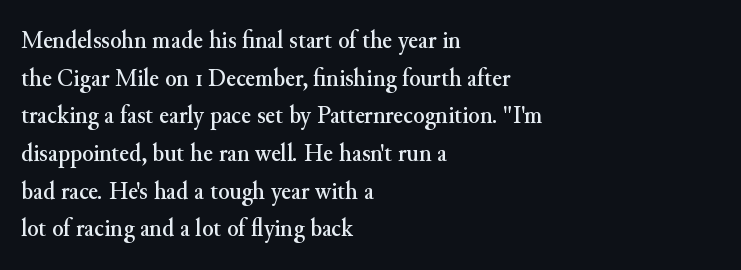
{"italic": "no", "underline": "no", "align": "left", "line_spacing": "normal", "line_spacing_ratio": 1.45, "letter_spacing": "normal", "letter_spacing_em": 0.0, "glyph_px": 26}
